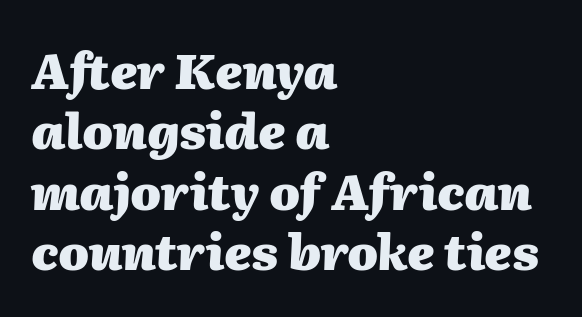
Think of a printed novel: that variable character pitch is what you see here. Yep, that's italic — everything's leaning. The words here are not underlined. Horizontal alignment here is leftward, the default for most running prose.
